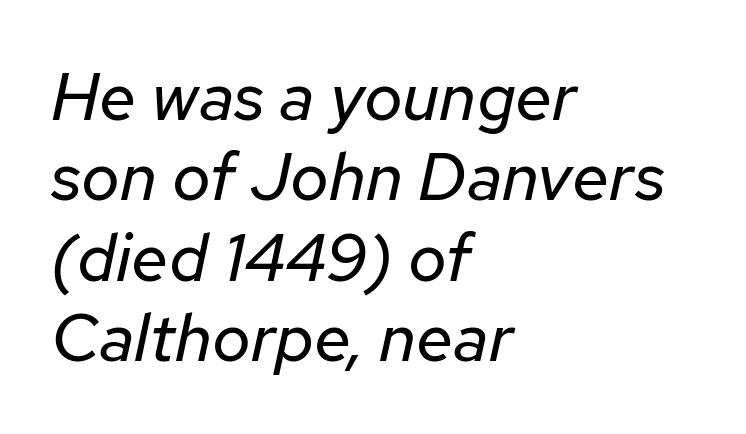
The image shows 67 px regular-weight type, italic (leaning right); set left-aligned, line spacing 1.2x, normal letter spacing, not underlined; low stroke contrast and a medium x-height.
